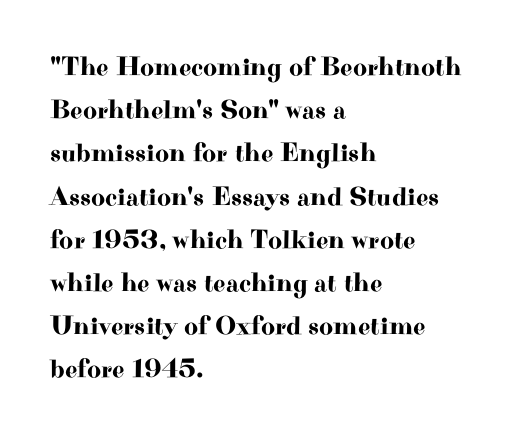
The image shows 27 px text type, upright; set left-aligned, normal line spacing (1.6x), normal letter spacing, not underlined.
